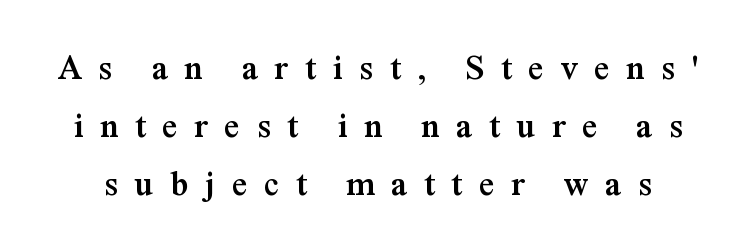
Q: Is the text bold? A: Yes.
Q: Is the text italic (slanted)? A: No, it is upright.
Q: Is the typeface a serif or a sans-serif typeface? A: Serif.
Q: Is the text underlined? A: No.
Q: How is the paragraph aligned? A: Centered.
Q: Is the spacing between letters normal or unusually wide? A: Unusually wide.
Q: Is the spacing between lines tight, normal or loose? A: Normal.
Q: Width (condensed, normal, or wide)? A: Normal.
Q: Stroke contrast? A: Medium.
Q: x-height? A: Medium.
Q: Monospaced? A: No.
